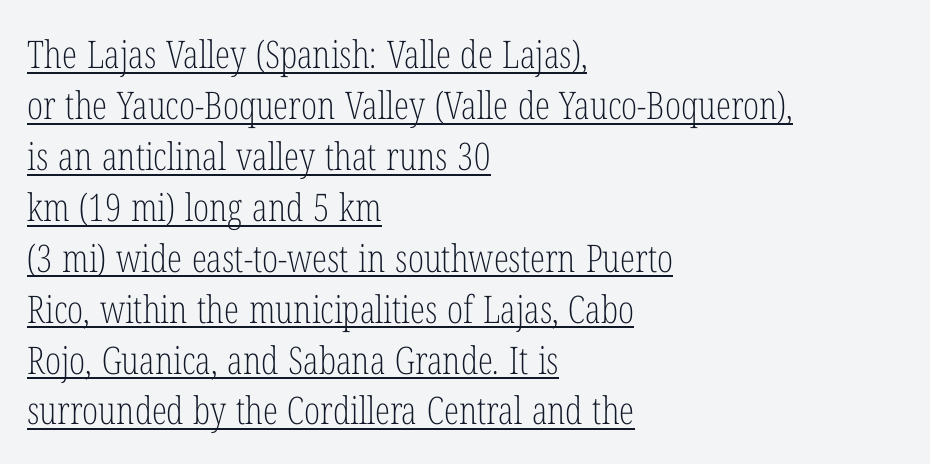
No chunkiness to these letters — they're not bold. Think of a printed novel: that variable character pitch is what you see here. Somebody hit Ctrl+U on this one — the words are underlined. Line beginnings align vertically; line endings do not.
